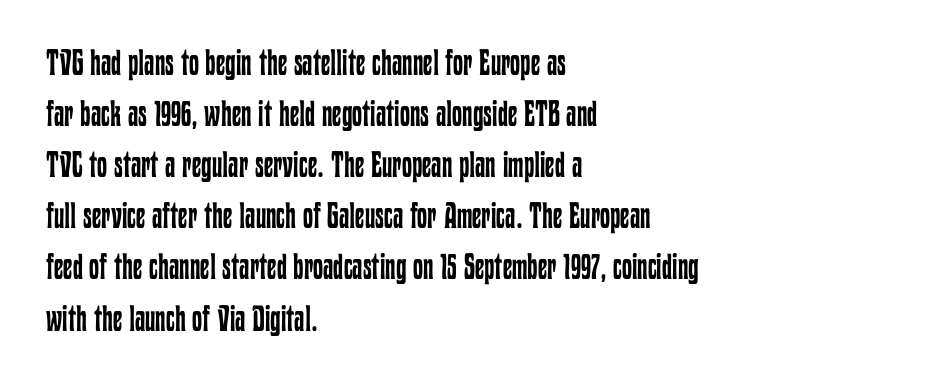
{"italic": "no", "bold": "no", "weight": "regular", "width": "condensed", "stroke_contrast": "low", "x_height": "medium", "monospaced": "no", "underline": "no", "align": "left", "line_spacing": "normal", "line_spacing_ratio": 1.42, "letter_spacing": "normal", "letter_spacing_em": 0.0, "glyph_px": 36}
